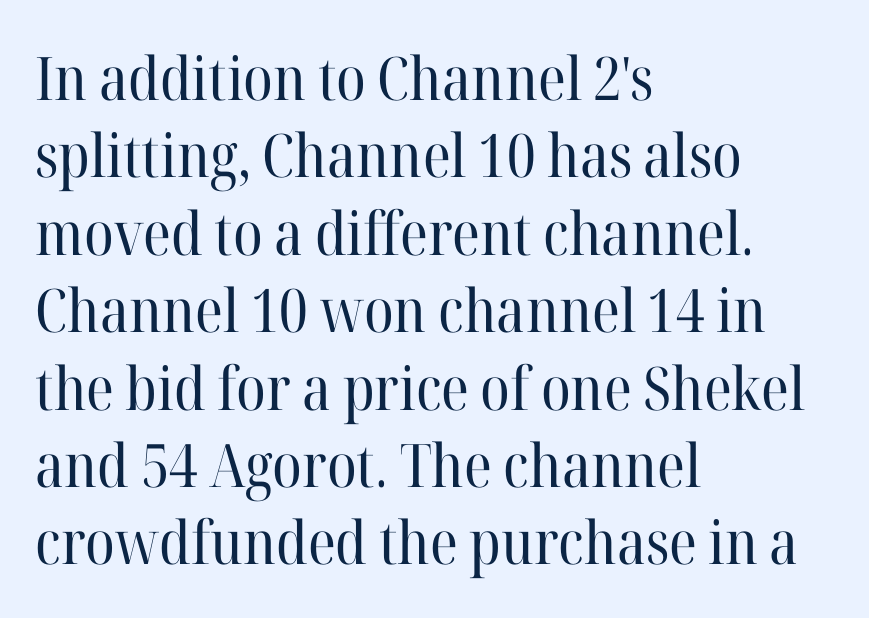
Q: Is the text bold? A: No.
Q: Is the text italic (slanted)? A: No, it is upright.
Q: Is the typeface a serif or a sans-serif typeface? A: Serif.
Q: Is the text underlined? A: No.
Q: How is the paragraph aligned? A: Left-aligned.
Q: Is the spacing between letters normal or unusually wide? A: Normal.
Q: Is the spacing between lines tight, normal or loose? A: Normal.
Q: Width (condensed, normal, or wide)? A: Normal.
Q: Stroke contrast? A: High.
Q: x-height? A: Medium.
Q: Monospaced? A: No.
